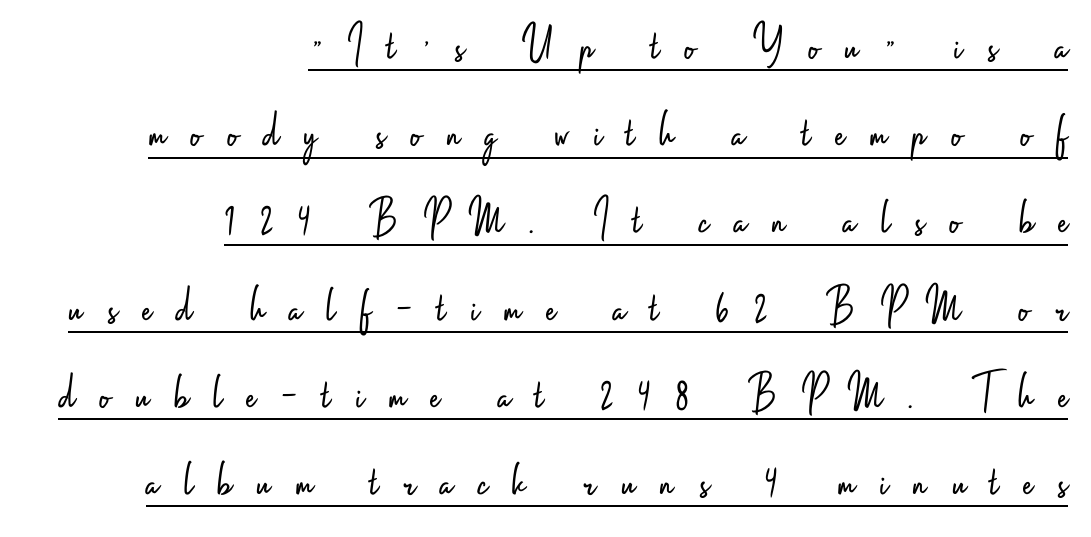
There is plenty of visible air inserted between adjacent glyphs. Short and long lines alike share a common ending point at right. Caption: lettering with a line underneath. Is this a fixed-width face? No — the glyphs have proportional, varying widths.
